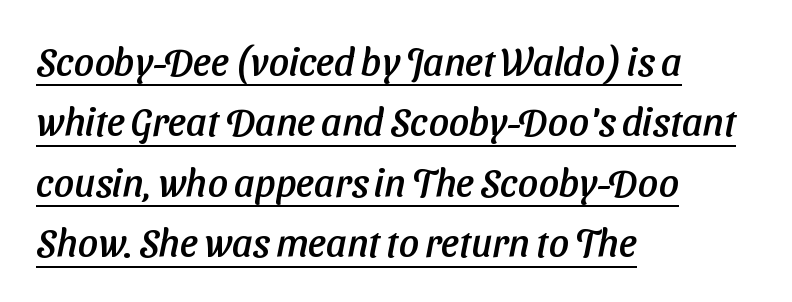
{"serif": "no", "width": "normal", "stroke_contrast": "low", "x_height": "medium", "monospaced": "no", "underline": "yes", "align": "left", "line_spacing": "normal", "line_spacing_ratio": 1.55, "letter_spacing": "normal", "letter_spacing_em": 0.0, "glyph_px": 39}
